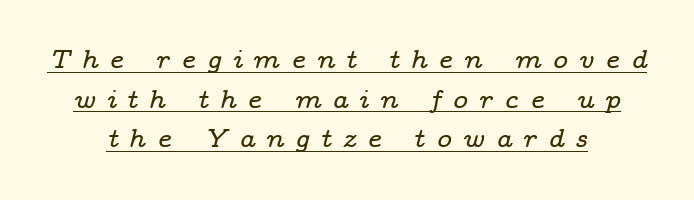
Q: Is the text italic (slanted)? A: Yes, it leans right by about 14 degrees.
Q: Is the text underlined? A: Yes.
Q: Is the spacing between letters normal or unusually wide? A: Unusually wide.
Q: Is the spacing between lines tight, normal or loose? A: Normal.
